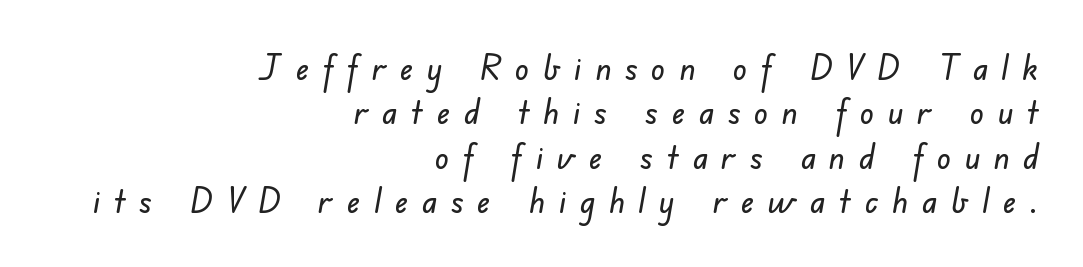
{"serif": "no", "width": "normal", "stroke_contrast": "low", "x_height": "small", "monospaced": "no", "underline": "no", "align": "right", "line_spacing": "normal", "line_spacing_ratio": 1.27, "letter_spacing": "wide", "letter_spacing_em": 0.39, "glyph_px": 35}
